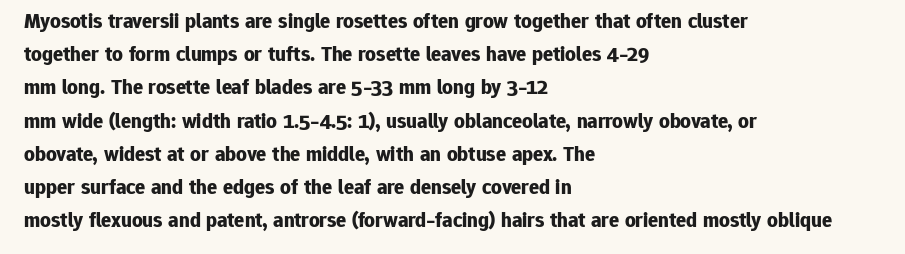
Q: Is the text bold? A: Yes.
Q: Is the text italic (slanted)? A: No, it is upright.
Q: Is the text underlined? A: No.
Q: How is the paragraph aligned? A: Left-aligned.
Q: Is the spacing between letters normal or unusually wide? A: Normal.
Q: Is the spacing between lines tight, normal or loose? A: Normal.
